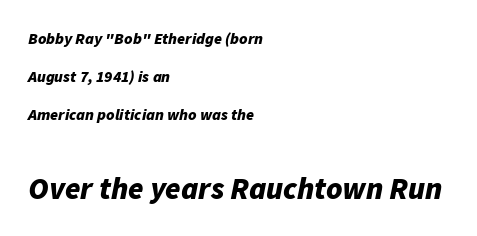
In terms of leading, this rendering errs on the spacious side. Honestly, the letter spacing is just normal — you wouldn't notice it. The letters are bold, with thick, heavy strokes. Horizontal alignment here is leftward, the default for most running prose. Is the type slanted? Yes — the strokes lean at a clear angle. The string is rendered with underlining switched off.
